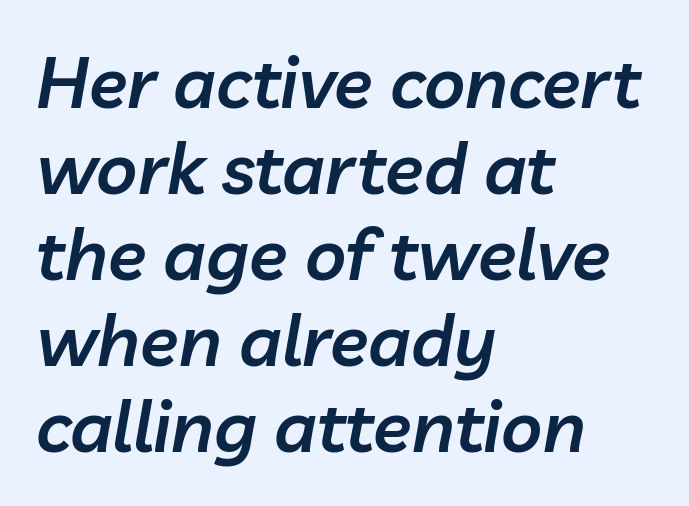
Q: Is the text bold? A: Semi-bold.
Q: Is the text italic (slanted)? A: Yes, it leans right by about 10 degrees.
Q: Is the text underlined? A: No.
Q: How is the paragraph aligned? A: Left-aligned.
Q: Is the spacing between letters normal or unusually wide? A: Normal.
Q: Width (condensed, normal, or wide)? A: Normal.
Q: Stroke contrast? A: Low.
Q: x-height? A: Medium.
Q: Monospaced? A: No.
